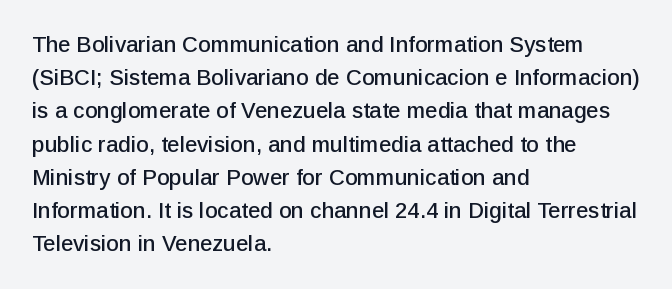
These lines keep a tight, regular rhythm from letter to letter. Vertical spacing — default. No word sits above an underline. The setting favours the left margin, as ordinary paragraphs usually do. The font's upright variant was chosen for this text.
